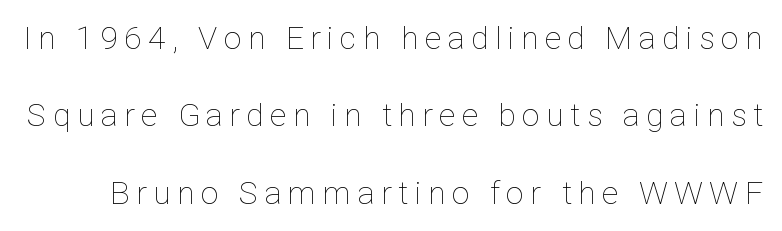
The image shows 32 px thin type, upright; set loose line spacing (2.42x), unusually wide letter spacing (+0.2 em), not underlined; low stroke contrast and a medium x-height.
